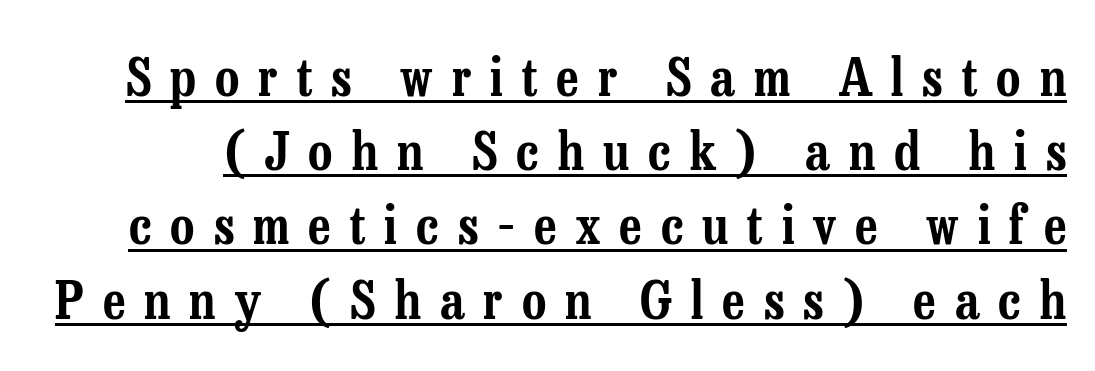
Q: Is the text italic (slanted)? A: No, it is upright.
Q: Is the typeface a serif or a sans-serif typeface? A: Serif.
Q: Is the text underlined? A: Yes.
Q: Is the spacing between letters normal or unusually wide? A: Unusually wide.
Q: Is the spacing between lines tight, normal or loose? A: Normal.
Q: Width (condensed, normal, or wide)? A: Condensed.
Q: Stroke contrast? A: Low.
Q: x-height? A: Medium.
Q: Monospaced? A: No.
